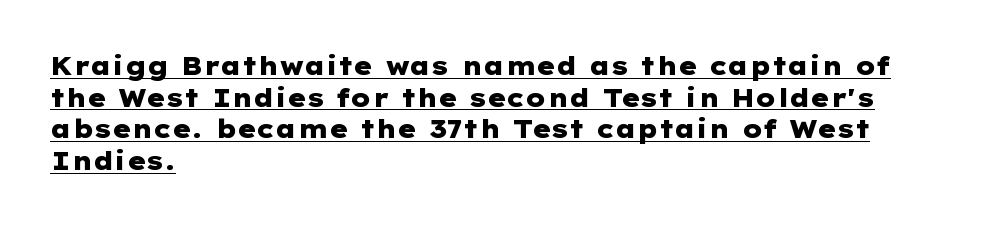
The rag falls on the right side of this text block. Vertical spacing — default. You can see a thin bar hugging the bottom of the glyphs. Emphasis by weight is at full strength: bold. These lines were composed using upright roman letters.
